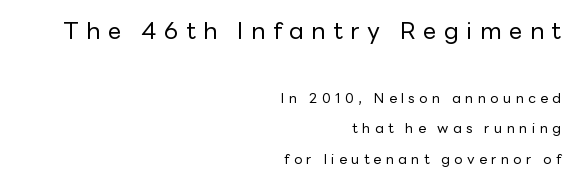
Stroke thickness stays within the range of a standard reading face or lighter. This rendering widens character spacing well past its baseline value. Every character sits straight up, as roman type does. A great deal of white space separates one row of letters from the next.
